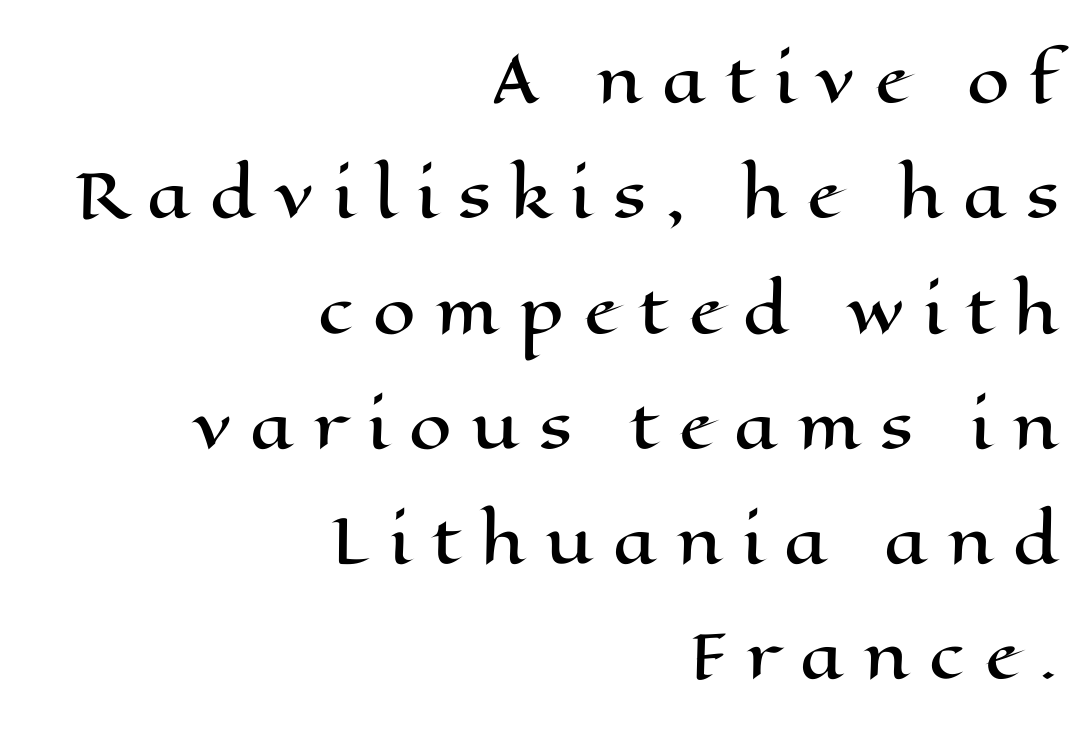
How are the letters spaced? Widely, with obvious added tracking. The zone under the glyphs is completely vacant. Varying glyph widths throughout — classic text-font behaviour. The font's upright variant was chosen for this text. A flush-right, rag-left setting is used for this passage.
